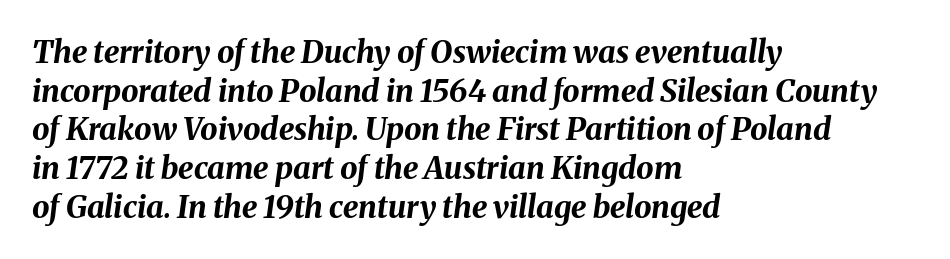
The image shows 31 px bold type, italic (leaning right); set left-aligned, normal line spacing (1.25x), normal letter spacing, not underlined; medium stroke contrast and a medium x-height.
